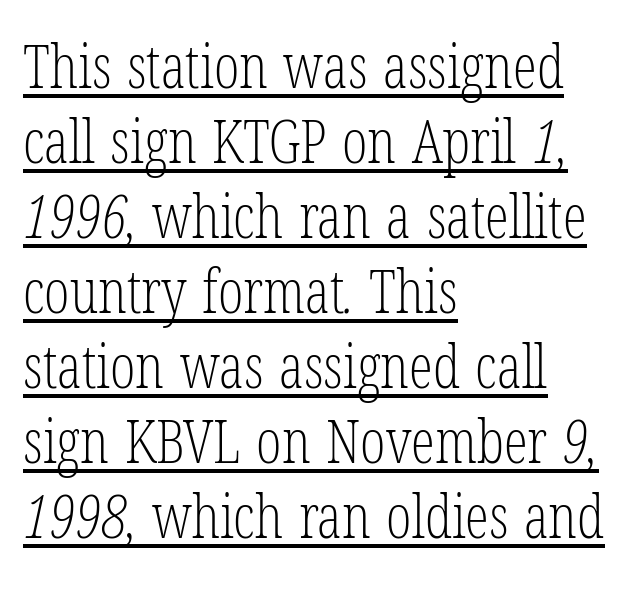
This sample has the flowing, uneven cadence of proportional lettering. The characters display serif detailing at their extremities. A typesetter would call this zero additional tracking. The compositor pushed each line to the left boundary. This sample keeps an unexceptional amount of space between lines.
